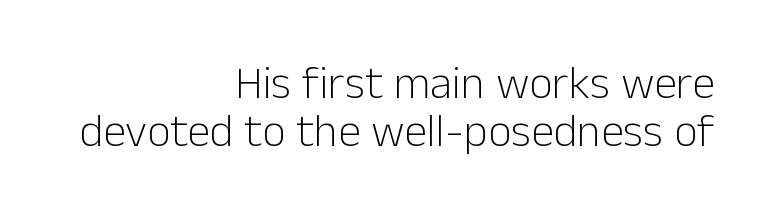
The face used here is a sans, in the tradition of grotesques and geometrics. This reads as an unemphasized weight, regular at the heaviest. The rendering keeps characters at their native spacing. Each letter keeps its own natural width here, so spacing adapts to shape. Rendered with straight, roman letterforms. Descenders are the only things crossing below the line.
